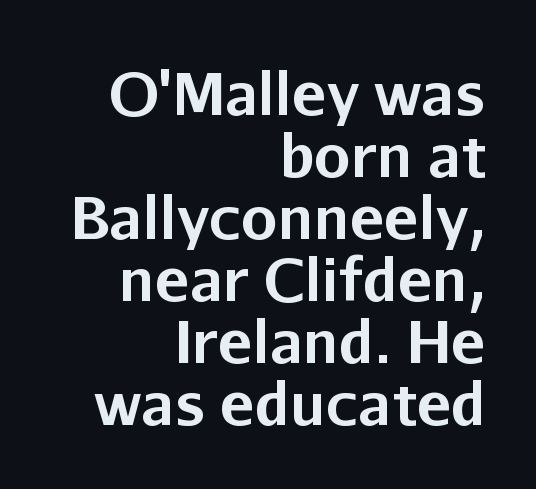
Q: Is the text bold? A: Yes.
Q: Is the text italic (slanted)? A: No, it is upright.
Q: Is the typeface a serif or a sans-serif typeface? A: Sans-serif.
Q: Is the text underlined? A: No.
Q: How is the paragraph aligned? A: Right-aligned.
Q: Is the spacing between letters normal or unusually wide? A: Normal.
Q: Is the spacing between lines tight, normal or loose? A: Tight.
Q: Width (condensed, normal, or wide)? A: Normal.
Q: Stroke contrast? A: Low.
Q: x-height? A: Medium.
Q: Monospaced? A: No.
